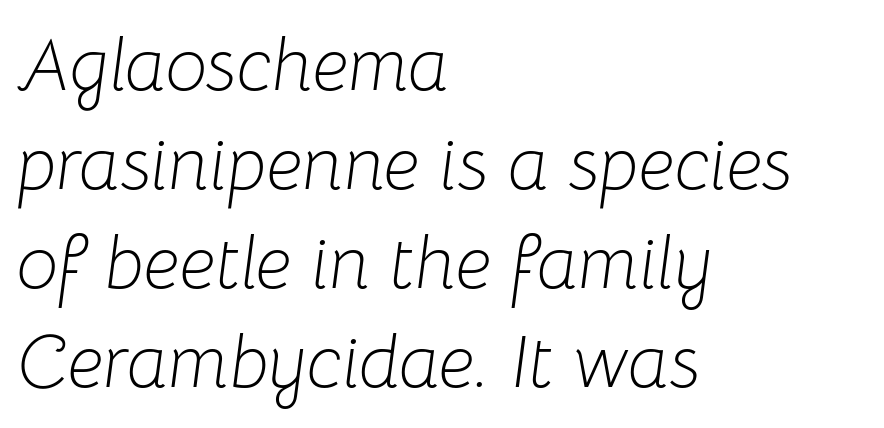
Q: Is the text bold? A: No.
Q: Is the text italic (slanted)? A: Yes, it leans right by about 8 degrees.
Q: Is the text underlined? A: No.
Q: How is the paragraph aligned? A: Left-aligned.
Q: Is the spacing between letters normal or unusually wide? A: Normal.
Q: Is the spacing between lines tight, normal or loose? A: Normal.
Q: Width (condensed, normal, or wide)? A: Normal.
Q: Stroke contrast? A: Low.
Q: x-height? A: Medium.
Q: Monospaced? A: No.
